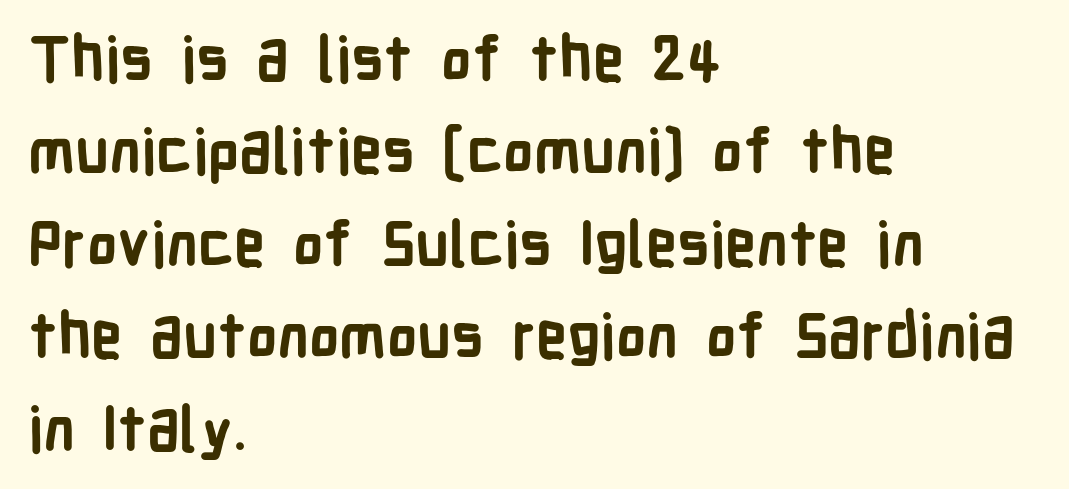
Q: Is the text bold? A: Yes.
Q: Is the text italic (slanted)? A: No, it is upright.
Q: Is the typeface a serif or a sans-serif typeface? A: Sans-serif.
Q: Is the text underlined? A: No.
Q: How is the paragraph aligned? A: Left-aligned.
Q: Is the spacing between letters normal or unusually wide? A: Normal.
Q: Is the spacing between lines tight, normal or loose? A: Normal.
Q: Width (condensed, normal, or wide)? A: Condensed.
Q: Stroke contrast? A: Low.
Q: x-height? A: Medium.
Q: Monospaced? A: No.
